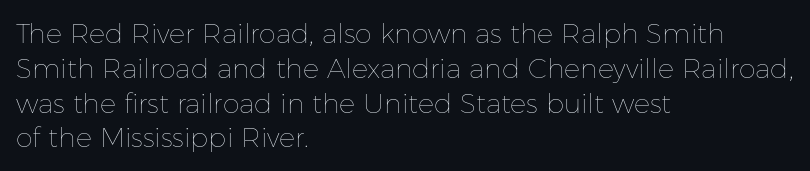
This sample keeps an unexceptional amount of space between lines. Characters remain perfectly vertical along every line. The gap between lines stays unmarked. Is this a heavy cut? Hardly; it is regular or lighter.
